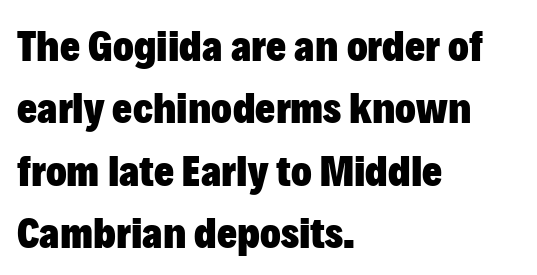
Q: Is the text bold? A: Yes.
Q: Is the text italic (slanted)? A: No, it is upright.
Q: Is the typeface a serif or a sans-serif typeface? A: Sans-serif.
Q: Is the text underlined? A: No.
Q: How is the paragraph aligned? A: Left-aligned.
Q: Is the spacing between letters normal or unusually wide? A: Normal.
Q: Is the spacing between lines tight, normal or loose? A: Normal.
Q: Width (condensed, normal, or wide)? A: Normal.
Q: Stroke contrast? A: Low.
Q: x-height? A: Medium.
Q: Monospaced? A: No.
